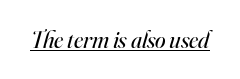
The image shows 24 px text type, italic (leaning right); set normal letter spacing, underlined.
